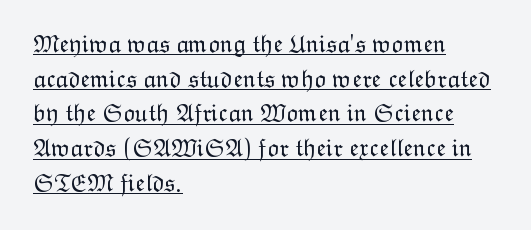
Q: Is the text bold? A: No.
Q: Is the text italic (slanted)? A: No, it is upright.
Q: Is the text underlined? A: Yes.
Q: How is the paragraph aligned? A: Left-aligned.
Q: Is the spacing between letters normal or unusually wide? A: Normal.
Q: Is the spacing between lines tight, normal or loose? A: Normal.
